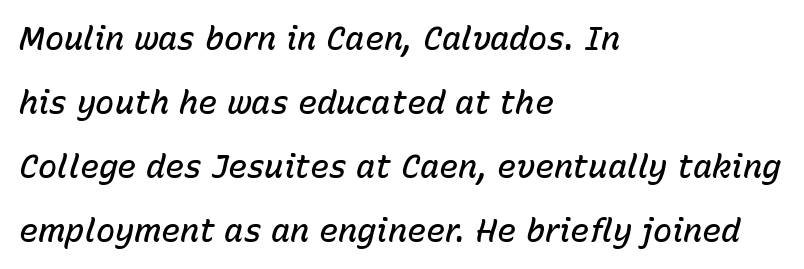
{"italic": "yes", "lean": "right", "slant_degrees": 15, "bold": "semi", "weight": "semibold", "width": "normal", "stroke_contrast": "low", "x_height": "medium", "monospaced": "no", "underline": "no", "align": "left", "line_spacing": "loose", "line_spacing_ratio": 2.0, "letter_spacing": "normal", "letter_spacing_em": 0.0, "glyph_px": 32}
